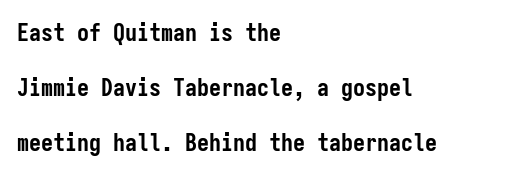
The letters sit at their default tracking, neither squeezed nor spread. Look at the stroke-to-counter ratio: heavy, a bold. Left-aligned paragraph, ragged on the right. These lines stand farther apart than default settings would place them. The strip under each line holds only bare page. These lines were composed using upright roman letters.
